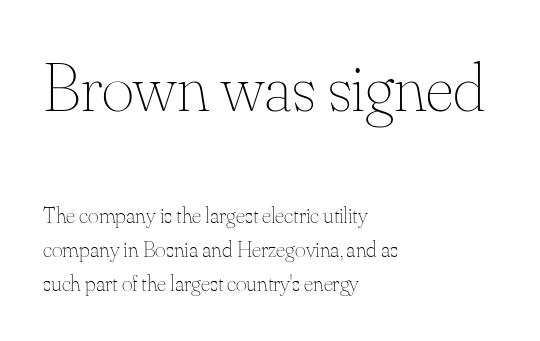
{"italic": "no", "bold": "no", "weight": "thin", "width": "normal", "stroke_contrast": "medium", "x_height": "small", "monospaced": "no", "underline": "no", "align": "left", "line_spacing": "normal", "line_spacing_ratio": 1.48, "letter_spacing": "normal", "letter_spacing_em": 0.0, "larger_block": "first", "size_ratio": 3.0, "glyph_px": 69}
